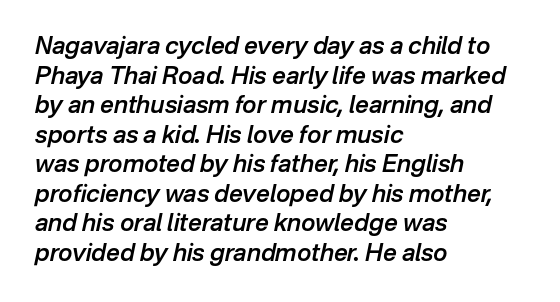
The text block is weighted toward the left margin, trailing off unevenly rightward. The specimen omits any rule beneath the text block's lines. Notice the strokes are somewhat thickened but not fully heavy: this is a semibold. The line texture is even and compact thanks to regular tracking.
